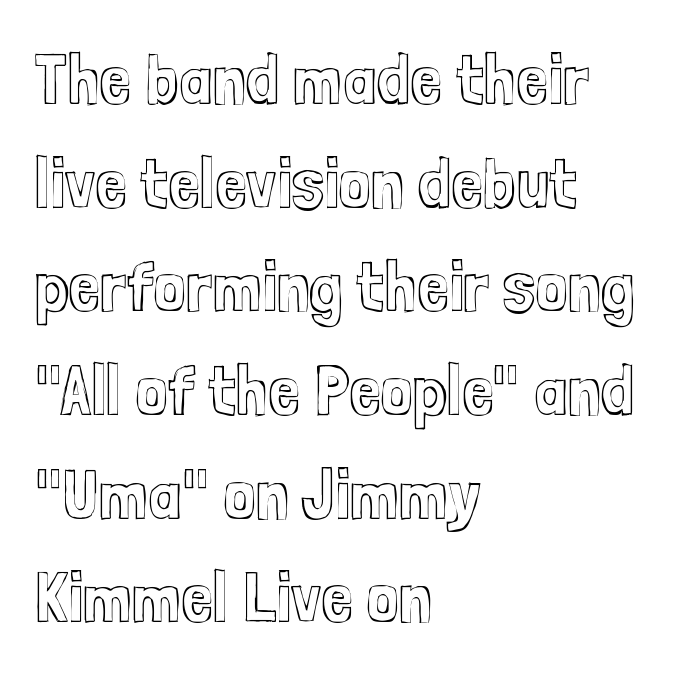
Q: Is the text italic (slanted)? A: No, it is upright.
Q: Is the text underlined? A: No.
Q: How is the paragraph aligned? A: Left-aligned.
Q: Is the spacing between letters normal or unusually wide? A: Normal.
Q: Is the spacing between lines tight, normal or loose? A: Normal.
Q: Width (condensed, normal, or wide)? A: Condensed.
Q: x-height? A: Medium.
Q: Monospaced? A: No.
